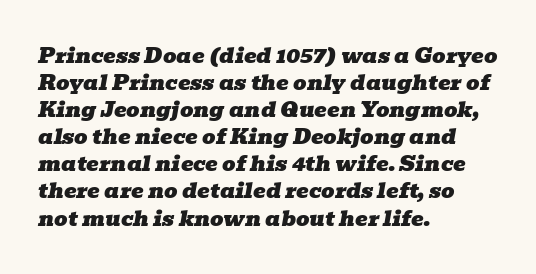
Q: Is the text italic (slanted)? A: Yes, it leans right by about 10 degrees.
Q: Is the text underlined? A: No.
Q: How is the paragraph aligned? A: Left-aligned.
Q: Is the spacing between letters normal or unusually wide? A: Normal.
Q: Is the spacing between lines tight, normal or loose? A: Normal.
